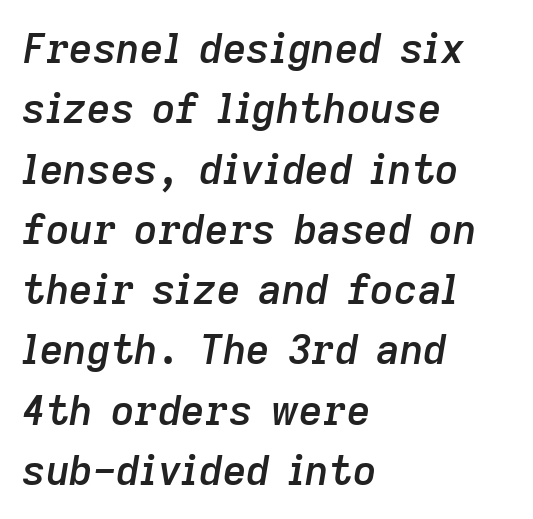
Q: Is the text bold? A: Semi-bold.
Q: Is the text italic (slanted)? A: Yes, it leans right by about 9 degrees.
Q: Is the text underlined? A: No.
Q: How is the paragraph aligned? A: Left-aligned.
Q: Is the spacing between letters normal or unusually wide? A: Normal.
Q: Is the spacing between lines tight, normal or loose? A: Normal.
Q: Width (condensed, normal, or wide)? A: Normal.
Q: Stroke contrast? A: Low.
Q: x-height? A: Medium.
Q: Monospaced? A: No.
